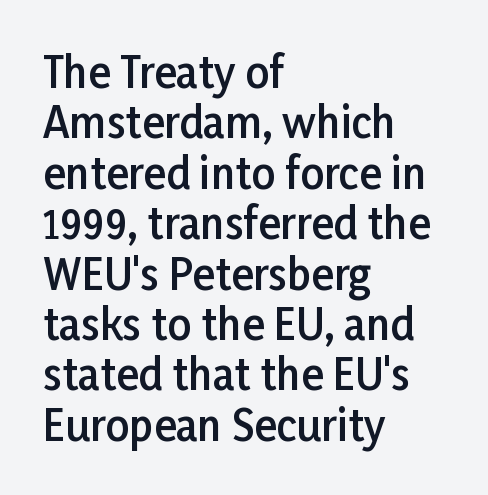
Q: Is the text bold? A: Semi-bold.
Q: Is the text italic (slanted)? A: No, it is upright.
Q: Is the typeface a serif or a sans-serif typeface? A: Sans-serif.
Q: Is the text underlined? A: No.
Q: How is the paragraph aligned? A: Left-aligned.
Q: Is the spacing between letters normal or unusually wide? A: Normal.
Q: Width (condensed, normal, or wide)? A: Normal.
Q: Stroke contrast? A: Low.
Q: x-height? A: Medium.
Q: Monospaced? A: No.
